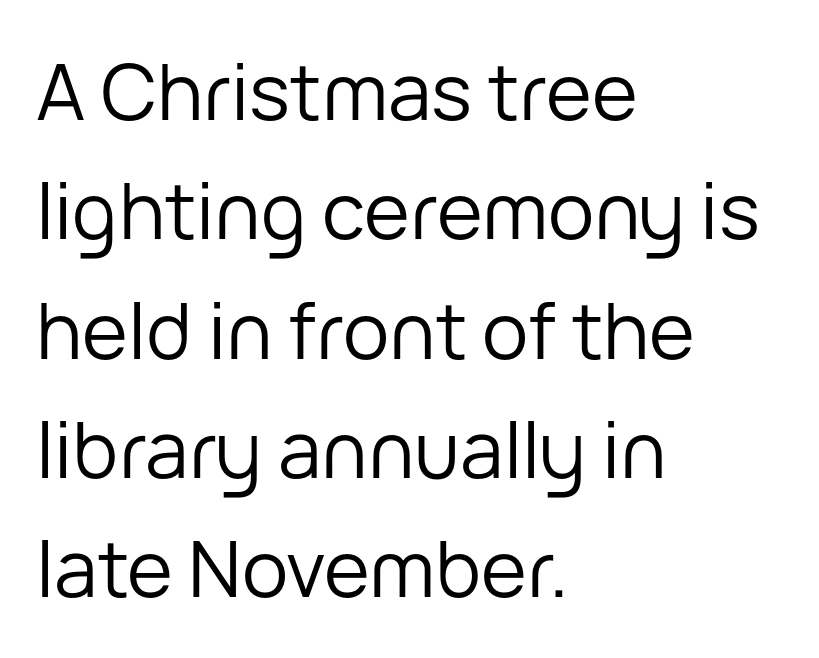
Type style note: lacks serifs. No extra tracking has been applied to these lines. Rows of type keep a routine distance in the vertical direction. Left-aligned paragraph, ragged on the right.
